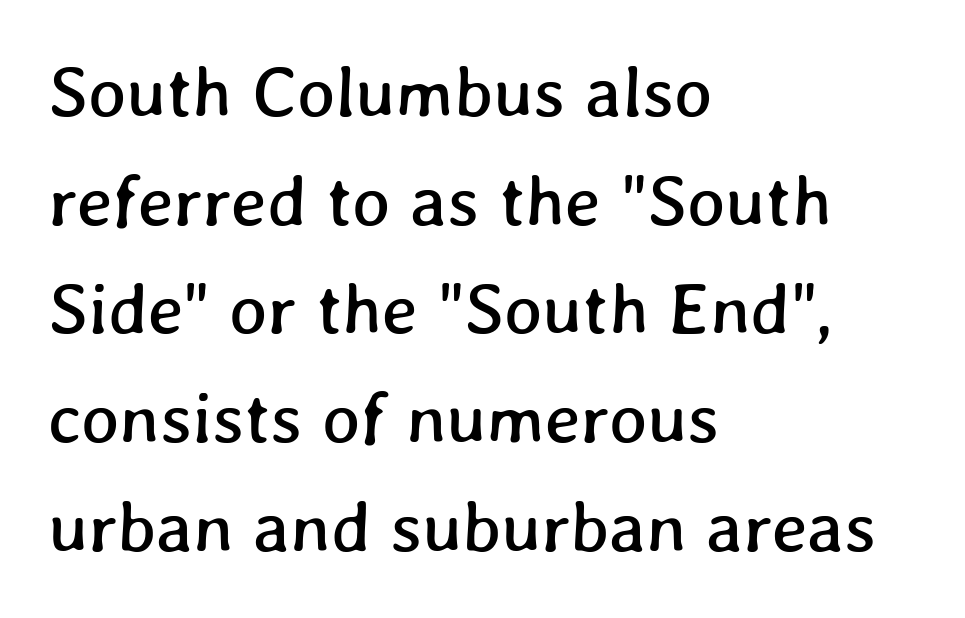
{"width": "normal", "stroke_contrast": "low", "x_height": "medium", "monospaced": "no", "underline": "no", "align": "left", "line_spacing": "normal", "line_spacing_ratio": 1.51, "letter_spacing": "normal", "letter_spacing_em": 0.0, "glyph_px": 72}
